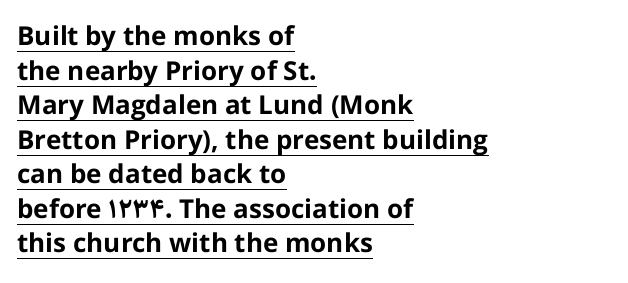
The image shows 26 px bold type, upright; set left-aligned, normal line spacing (1.33x), normal letter spacing, underlined.
